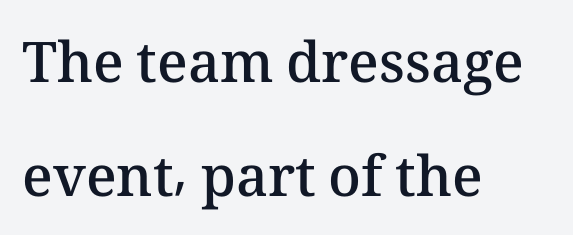
Q: Is the text bold? A: Semi-bold.
Q: Is the text italic (slanted)? A: No, it is upright.
Q: Is the text underlined? A: No.
Q: How is the paragraph aligned? A: Left-aligned.
Q: Is the spacing between letters normal or unusually wide? A: Normal.
Q: Is the spacing between lines tight, normal or loose? A: Loose.
Q: Width (condensed, normal, or wide)? A: Normal.
Q: Stroke contrast? A: Medium.
Q: x-height? A: Medium.
Q: Monospaced? A: No.
